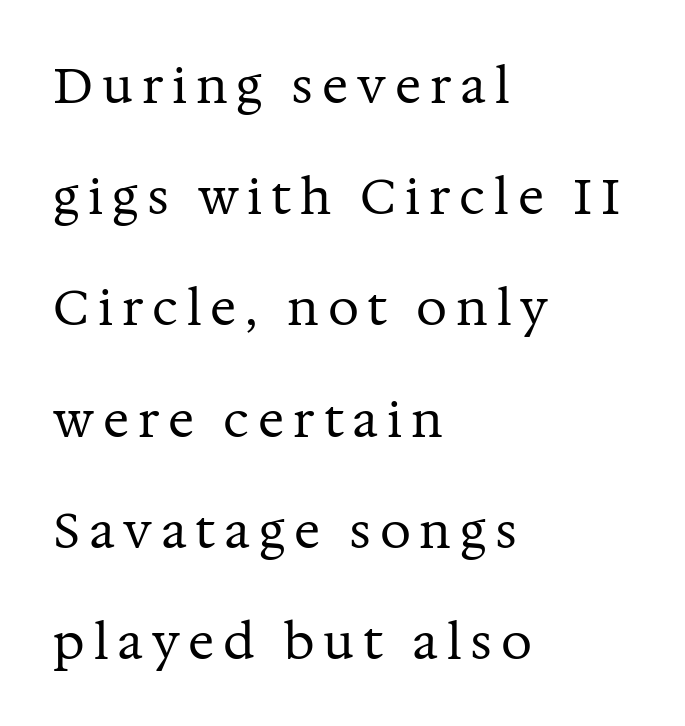
Q: Is the text bold? A: No.
Q: Is the text italic (slanted)? A: No, it is upright.
Q: Is the typeface a serif or a sans-serif typeface? A: Serif.
Q: Is the text underlined? A: No.
Q: How is the paragraph aligned? A: Left-aligned.
Q: Is the spacing between lines tight, normal or loose? A: Loose.
Q: Width (condensed, normal, or wide)? A: Normal.
Q: Stroke contrast? A: Medium.
Q: x-height? A: Medium.
Q: Monospaced? A: No.
